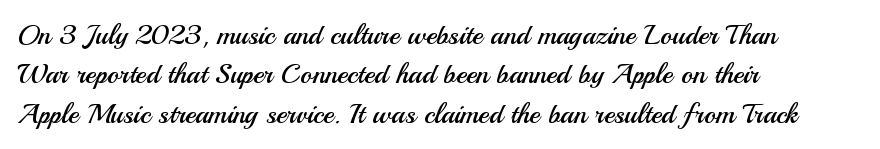
Summary of vertical rhythm: regular, with standard interline spacing. Honestly, the letter spacing is just normal — you wouldn't notice it. Layout note: lines flush left. Stroke terminals: plain, sans-serif.
